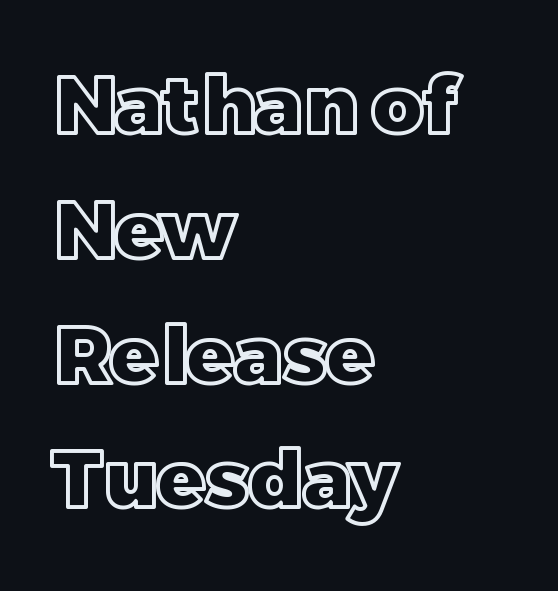
{"italic": "no", "width": "normal", "x_height": "large", "monospaced": "no", "underline": "no", "align": "left", "line_spacing": "normal", "line_spacing_ratio": 1.58, "letter_spacing": "normal", "letter_spacing_em": 0.0, "glyph_px": 79}
